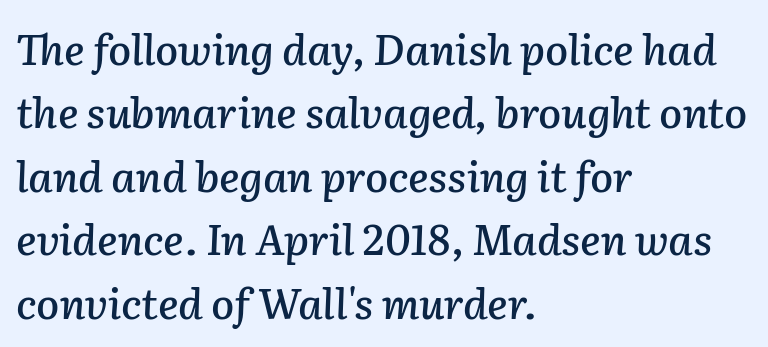
The image shows 42 px text type, italic (leaning right); set left-aligned, normal line spacing (1.51x), normal letter spacing, not underlined; low stroke contrast and a medium x-height.
